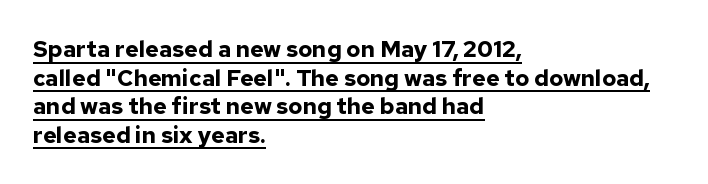
Q: Is the text bold? A: Yes.
Q: Is the text italic (slanted)? A: No, it is upright.
Q: Is the text underlined? A: Yes.
Q: How is the paragraph aligned? A: Left-aligned.
Q: Is the spacing between letters normal or unusually wide? A: Normal.
